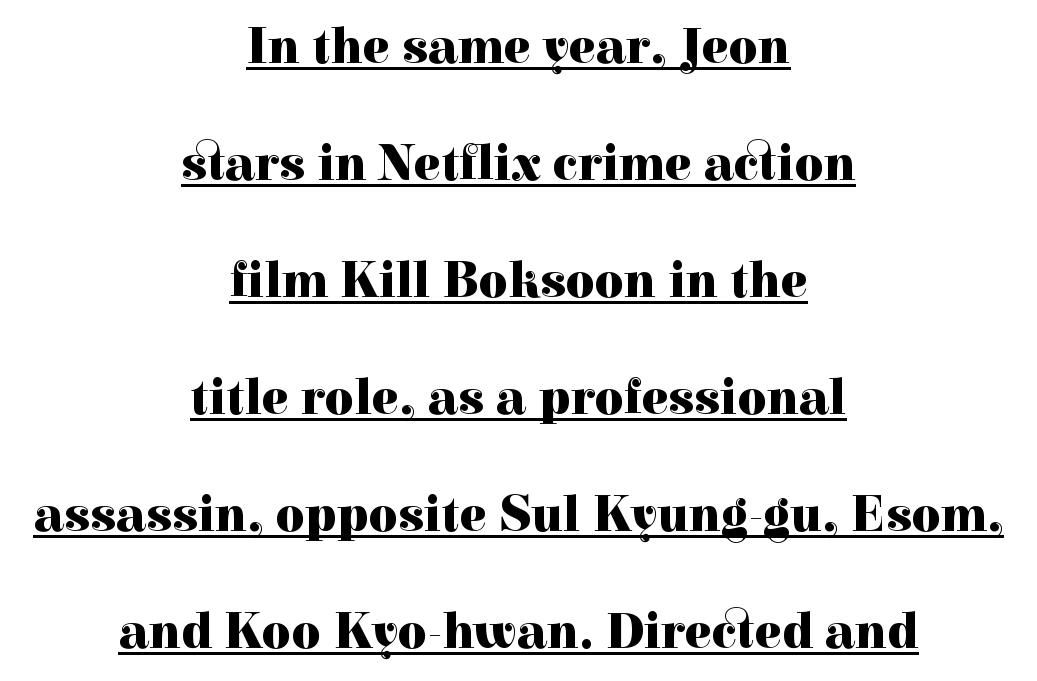
{"serif": "yes", "italic": "no", "bold": "yes", "weight": "heavy", "width": "normal", "x_height": "medium", "monospaced": "no", "underline": "yes", "align": "center", "line_spacing": "loose", "line_spacing_ratio": 2.34, "letter_spacing": "normal", "letter_spacing_em": 0.0, "glyph_px": 50}
